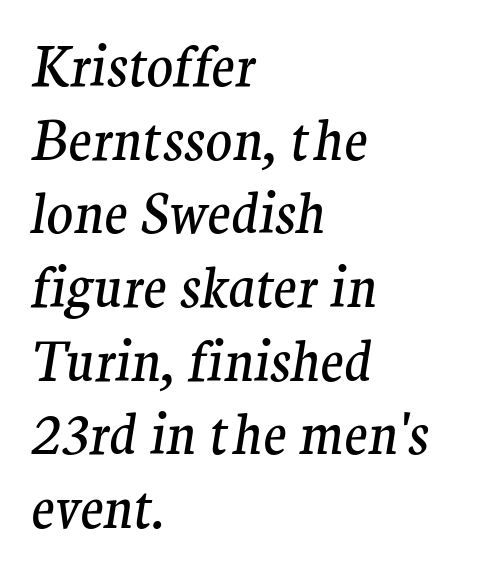
{"serif": "yes", "italic": "yes", "lean": "right", "slant_degrees": 9, "bold": "no", "weight": "regular", "width": "normal", "stroke_contrast": "medium", "x_height": "medium", "monospaced": "no", "underline": "no", "align": "left", "line_spacing": "normal", "line_spacing_ratio": 1.34, "letter_spacing": "normal", "letter_spacing_em": 0.0, "glyph_px": 55}
